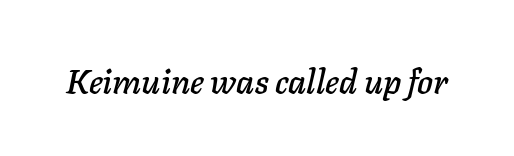
{"italic": "yes", "lean": "right", "slant_degrees": 11, "width": "normal", "stroke_contrast": "low", "x_height": "medium", "monospaced": "no", "underline": "no", "letter_spacing": "normal", "letter_spacing_em": 0.0, "glyph_px": 34}
